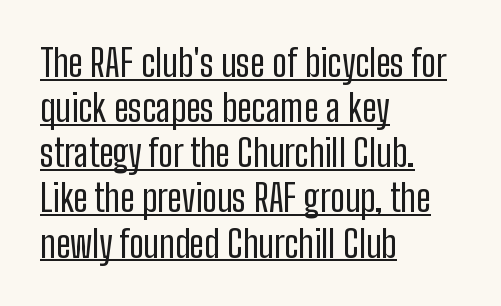
Q: Is the text bold? A: No.
Q: Is the text italic (slanted)? A: No, it is upright.
Q: Is the typeface a serif or a sans-serif typeface? A: Sans-serif.
Q: Is the text underlined? A: Yes.
Q: How is the paragraph aligned? A: Left-aligned.
Q: Is the spacing between letters normal or unusually wide? A: Normal.
Q: Width (condensed, normal, or wide)? A: Condensed.
Q: Stroke contrast? A: Low.
Q: x-height? A: Medium.
Q: Monospaced? A: No.
